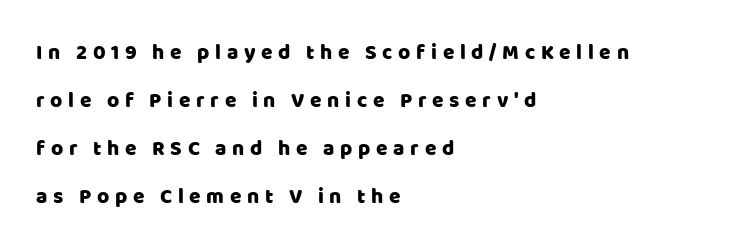
Q: Is the text italic (slanted)? A: No, it is upright.
Q: Is the text underlined? A: No.
Q: How is the paragraph aligned? A: Left-aligned.
Q: Is the spacing between letters normal or unusually wide? A: Unusually wide.
Q: Is the spacing between lines tight, normal or loose? A: Loose.
